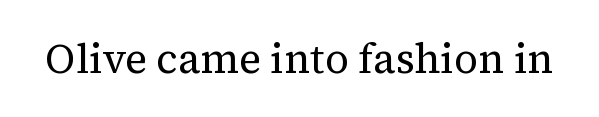
The image shows 41 px regular-weight serif type, upright; set normal letter spacing, not underlined; medium stroke contrast and a medium x-height.
